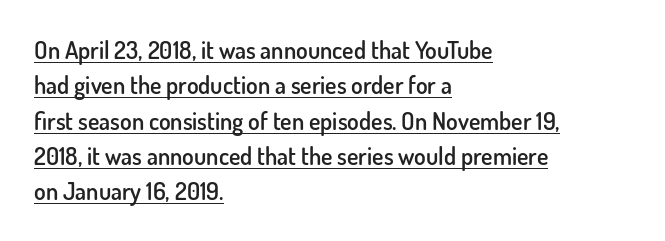
Glyph-to-glyph distance matches everyday printed text. Style check: upright. Regarding leading, the lines here are spaced in the standard way. What decoration does the sample have? An underline. Alignment: flush left. These lines carry some extra weight — a demibold, not a full bold.
